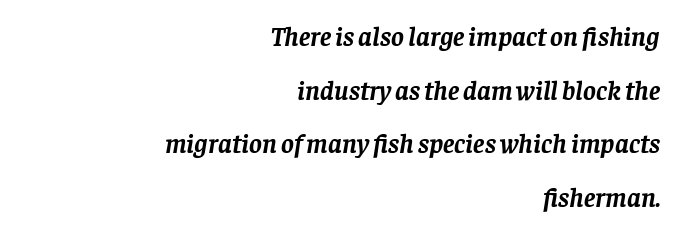
Would a proofreader flag this as italicized? Yes. Honestly, the rows look like they've been pulled way apart. The zone under the glyphs is completely vacant. Line ends are locked; line starts wander.
